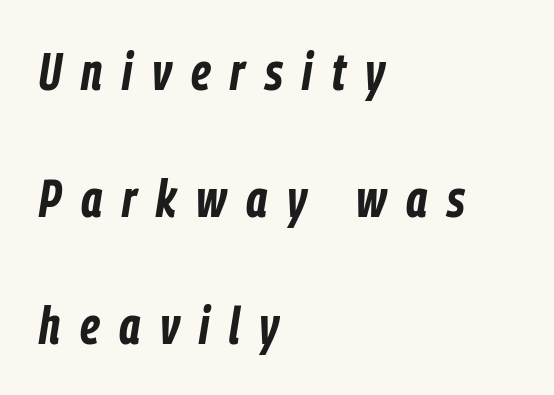
Baseline-to-baseline distance is far greater than the letter height. Horizontally, the lines are justified to the leading edge only. The font is running at its bold setting. Words float on clear page, feet unadorned. Inter-character spacing is expanded well beyond the font's built-in metrics.
